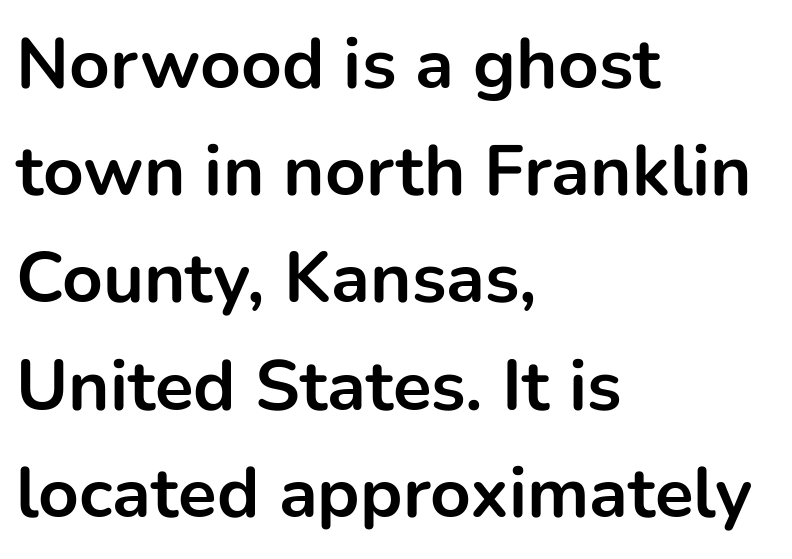
The image shows 71 px bold sans-serif type, upright; set left-aligned, normal line spacing (1.51x), normal letter spacing, not underlined; low stroke contrast and a medium x-height.
